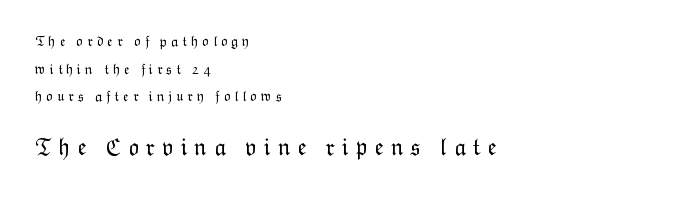
Posture: upright roman. Is the type heavy? It reads as light-to-regular instead. The letters are spread apart with noticeably loose tracking. The space between consecutive lines is lavish.
